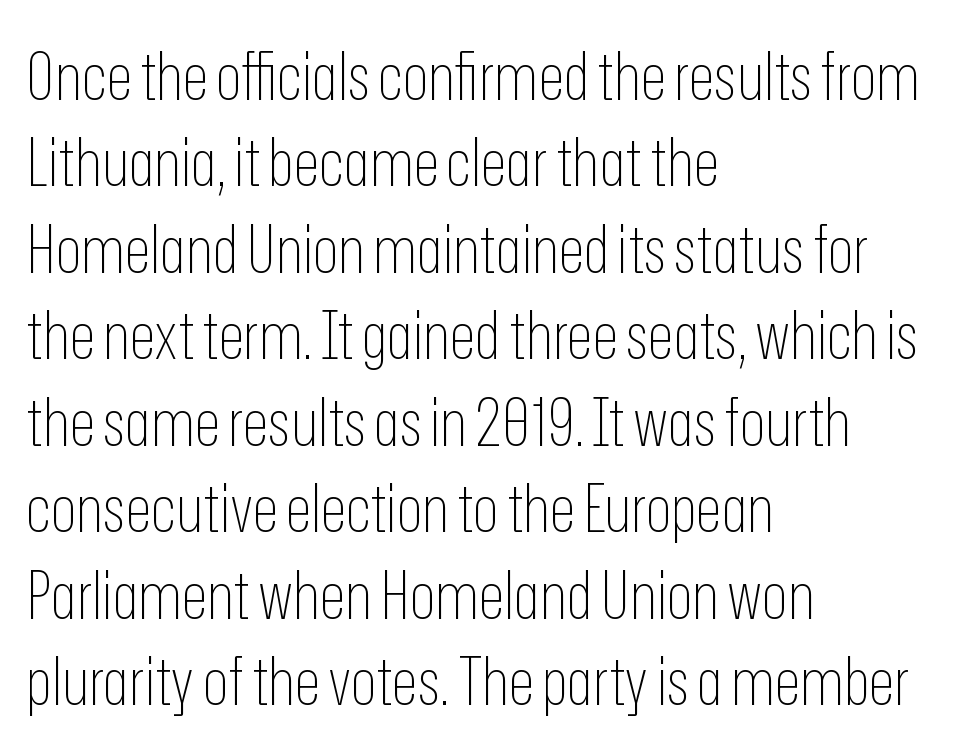
{"serif": "no", "italic": "no", "bold": "no", "weight": "thin", "width": "condensed", "stroke_contrast": "low", "x_height": "medium", "monospaced": "no", "underline": "no", "align": "left", "line_spacing": "normal", "line_spacing_ratio": 1.29, "letter_spacing": "normal", "letter_spacing_em": 0.0, "glyph_px": 67}
